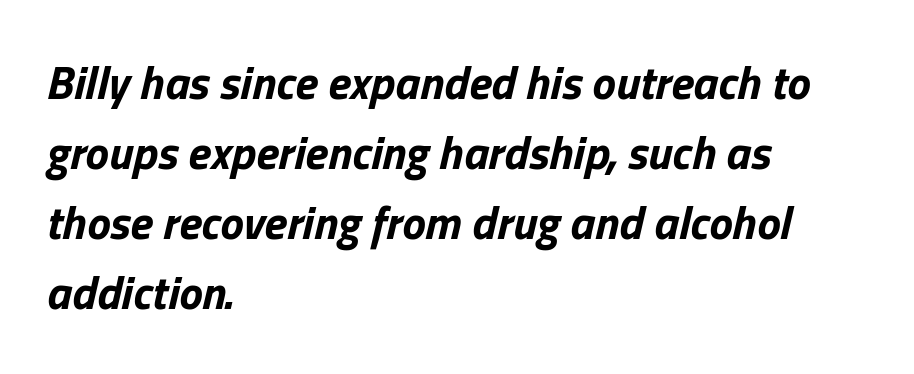
Caption: bold face, heavy strokes. The passage shown is typed in a proportional face where columns would drift. Any mark beneath the type? The region is blank. A typesetter would call this leading conventional body-copy spacing.
